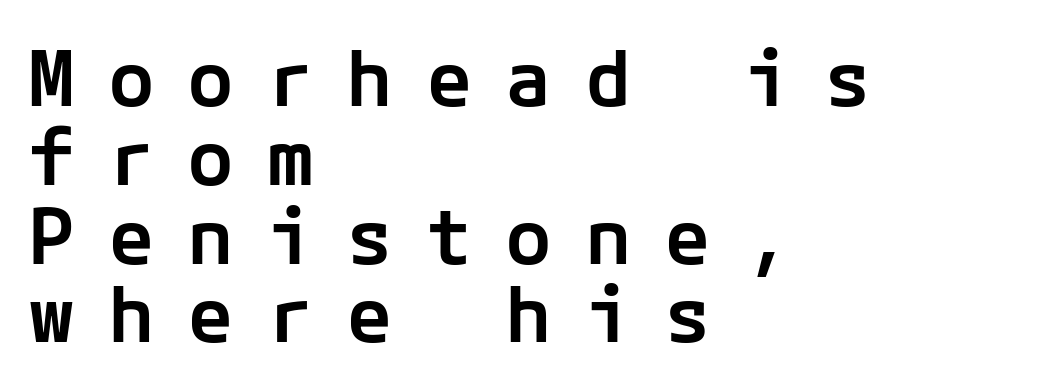
Has an underline been added? It has not. Glyph-to-glyph distance is far greater than everyday printed text. Emphasis by weight is partial: semibold. This sample uses a sans-serif face. This rendering uses left alignment, leaving the right contour irregular.
